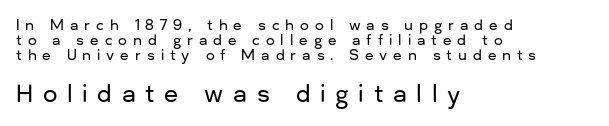
A roman cut, with each character standing at attention. Visually, the bottom section dominates because its glyphs are scaled up. Left-aligned paragraph, ragged on the right. Short note: letters widely spaced.
